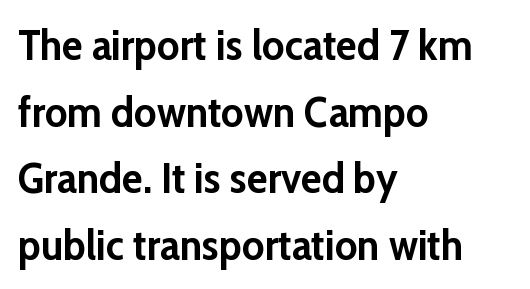
{"serif": "no", "italic": "no", "bold": "yes", "weight": "semibold", "width": "normal", "stroke_contrast": "low", "x_height": "medium", "monospaced": "no", "underline": "no", "align": "left", "line_spacing": "normal", "line_spacing_ratio": 1.55, "letter_spacing": "normal", "letter_spacing_em": 0.0, "glyph_px": 43}
